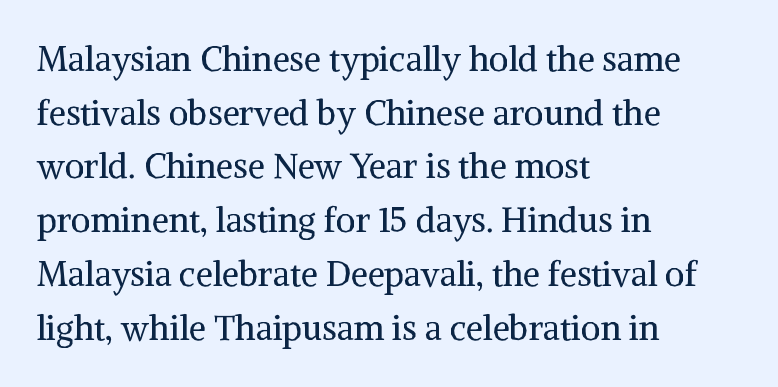
Q: Is the text bold? A: No.
Q: Is the text italic (slanted)? A: No, it is upright.
Q: Is the typeface a serif or a sans-serif typeface? A: Serif.
Q: Is the text underlined? A: No.
Q: How is the paragraph aligned? A: Left-aligned.
Q: Is the spacing between letters normal or unusually wide? A: Normal.
Q: Is the spacing between lines tight, normal or loose? A: Normal.
Q: Width (condensed, normal, or wide)? A: Normal.
Q: Stroke contrast? A: Medium.
Q: x-height? A: Medium.
Q: Monospaced? A: No.
